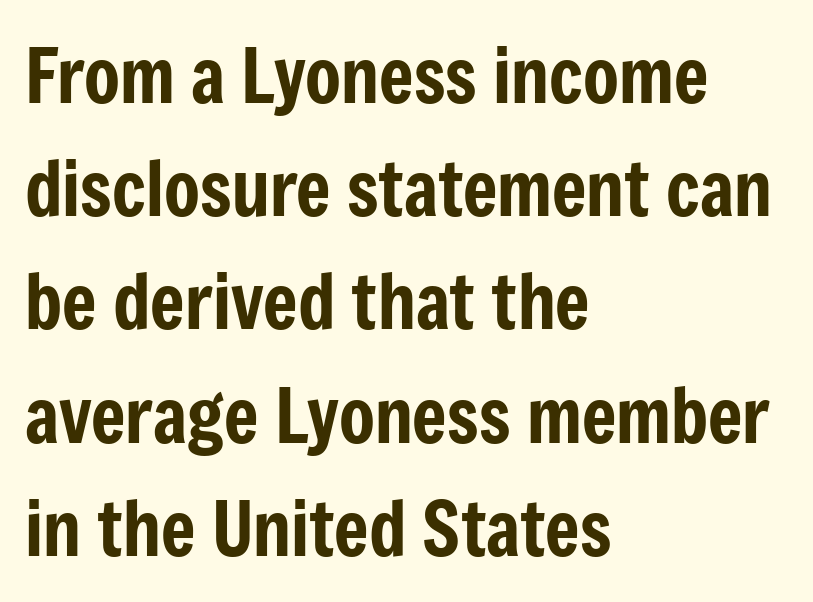
{"serif": "no", "italic": "no", "width": "condensed", "stroke_contrast": "low", "x_height": "medium", "monospaced": "no", "underline": "no", "align": "left", "line_spacing": "normal", "line_spacing_ratio": 1.53, "letter_spacing": "normal", "letter_spacing_em": 0.0, "glyph_px": 74}
